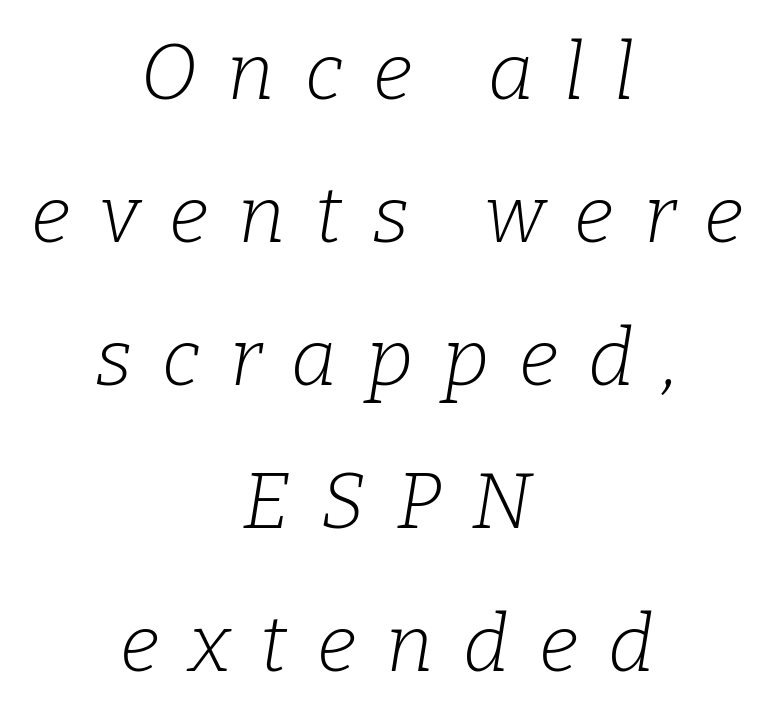
Bold? No — there's no thickening of the strokes. Posture: slanted. The gap between lines stays unmarked. The paragraph shown floats in the horizontal middle.
